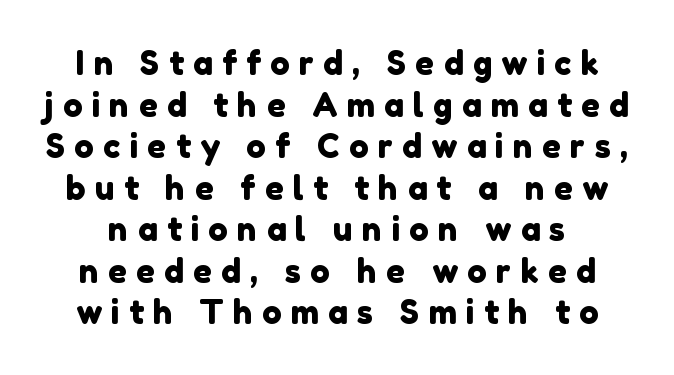
{"serif": "no", "width": "normal", "x_height": "medium", "monospaced": "no", "underline": "no", "line_spacing": "normal", "line_spacing_ratio": 1.26, "letter_spacing": "wide", "letter_spacing_em": 0.28, "glyph_px": 33}
